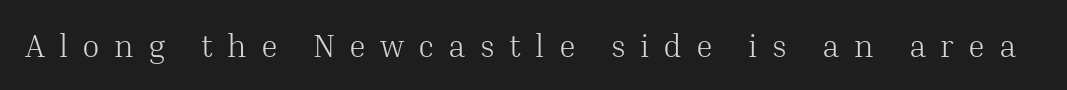
Q: Is the text bold? A: No.
Q: Is the text italic (slanted)? A: No, it is upright.
Q: Is the typeface a serif or a sans-serif typeface? A: Serif.
Q: Is the text underlined? A: No.
Q: Is the spacing between letters normal or unusually wide? A: Unusually wide.
Q: Width (condensed, normal, or wide)? A: Normal.
Q: Stroke contrast? A: Medium.
Q: x-height? A: Medium.
Q: Monospaced? A: No.
